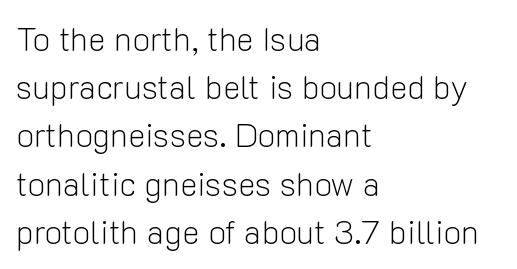
Letters have the restrained weight of plain body copy at most. Do the characters align in a grid? No, the font is proportional. Does the copy run flush right? No — it runs flush left. This sample uses plain, unmodified letter spacing. A typesetter would call this leading conventional body-copy spacing. Ordinary non-slanted type is in use.
